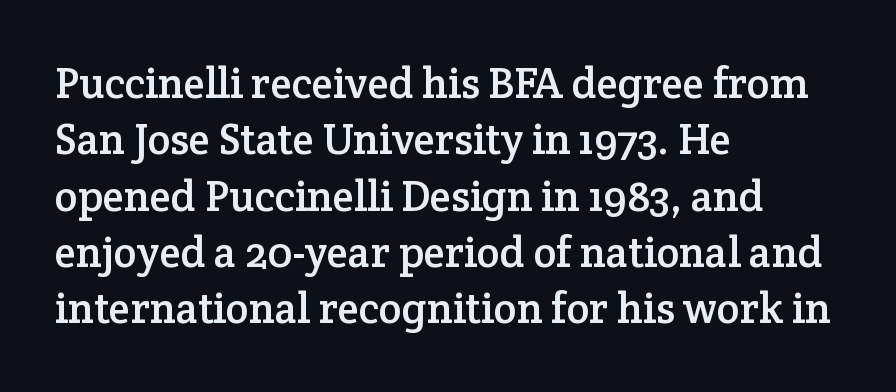
The image shows 43 px serif type, upright; set left-aligned, normal line spacing (1.31x), normal letter spacing, not underlined; low stroke contrast and a medium x-height.
